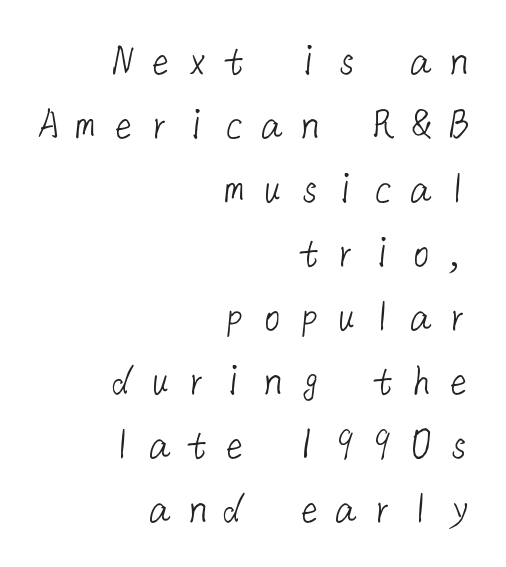
{"serif": "no", "bold": "no", "weight": "light", "width": "normal", "stroke_contrast": "low", "x_height": "medium", "underline": "no", "align": "right", "line_spacing": "normal", "line_spacing_ratio": 1.39, "letter_spacing": "wide", "letter_spacing_em": 0.31, "glyph_px": 46}
